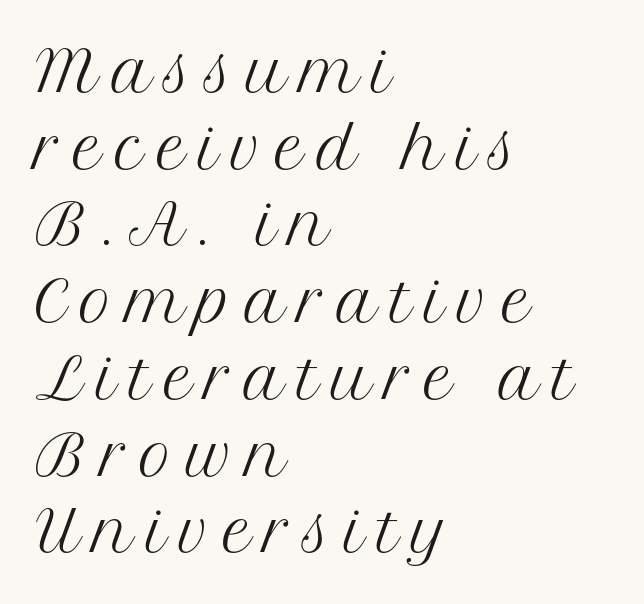
Does extra space separate the letters? Yes, quite a lot of it. The face looks like a standard text weight, possibly lighter. The font family rendered here belongs to the serif group. A typesetter would call this proportional, since set widths differ per character. Words float on clear page, feet unadorned.
